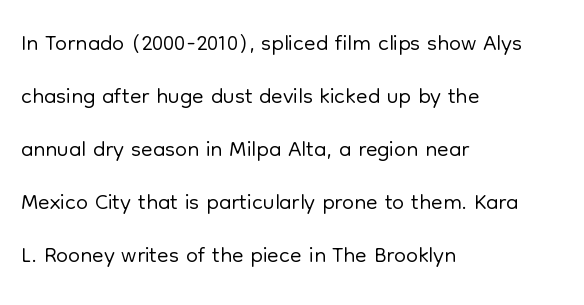
The image shows 34 px light sans-serif type, upright; set left-aligned, normal line spacing (1.56x), normal letter spacing, not underlined; low stroke contrast and a medium x-height.
